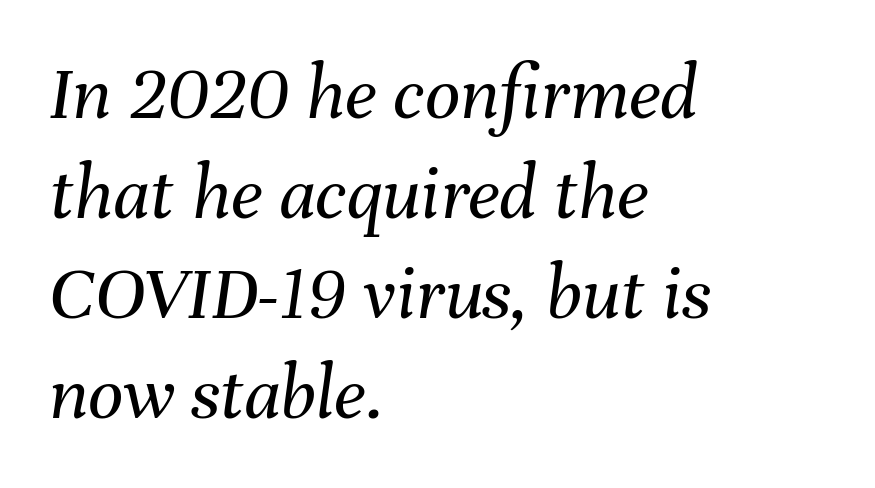
This rendering features lettering with no underline. Vertical spacing — default. How are the letters spaced? Ordinarily, with no added tracking. No heavy texture on the line: the type isn't bold. This is oblique type, the kind used for emphasis or titles. The letters advance in unequal steps, a hallmark of proportional type.
